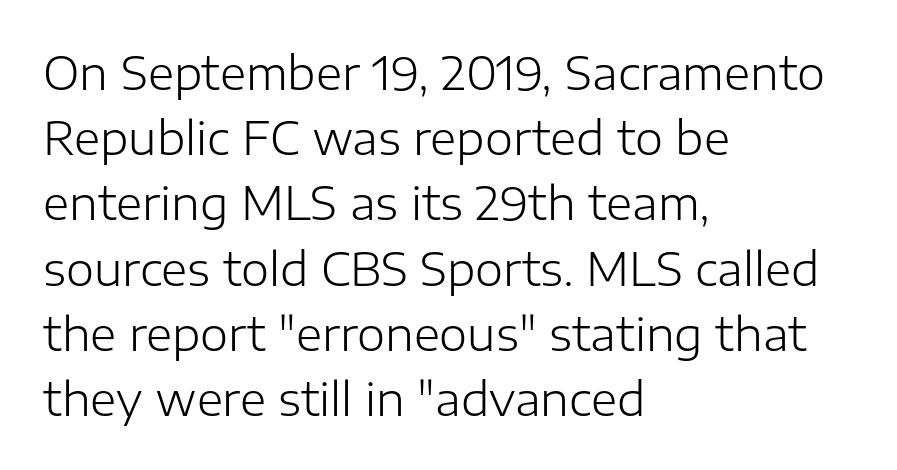
Do the characters align in a grid? No, the font is proportional. Are there feet on the stems? There aren't — it's a sans. Caption: multi-line text, flush left, ragged right. The letterforms sit at book weight or below. Does the lettering tilt? It doesn't — this is upright. A typesetter would call this leading conventional body-copy spacing.
